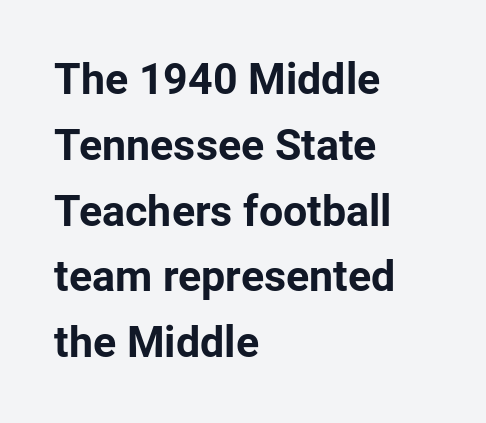
Style check: upright. Letter spacing: default. Descender tails drop into unmarked territory. Grotesque or geometric, the face here clearly has no serifs.
